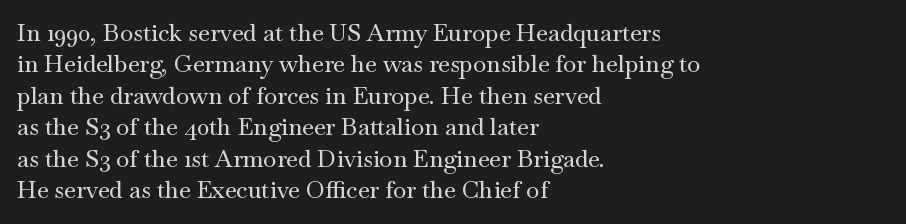
{"italic": "no", "underline": "no", "align": "left", "line_spacing": "normal", "line_spacing_ratio": 1.31, "letter_spacing": "normal", "letter_spacing_em": 0.0, "glyph_px": 24}
